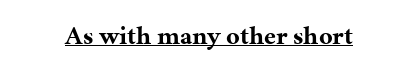
The image shows 26 px bold type, upright; set normal letter spacing, underlined.
